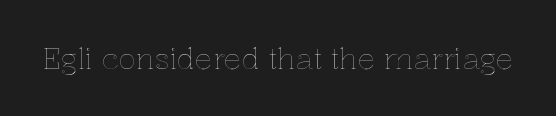
Q: Is the text italic (slanted)? A: No, it is upright.
Q: Is the text underlined? A: No.
Q: Is the spacing between letters normal or unusually wide? A: Normal.
Q: Width (condensed, normal, or wide)? A: Normal.
Q: x-height? A: Medium.
Q: Monospaced? A: No.
